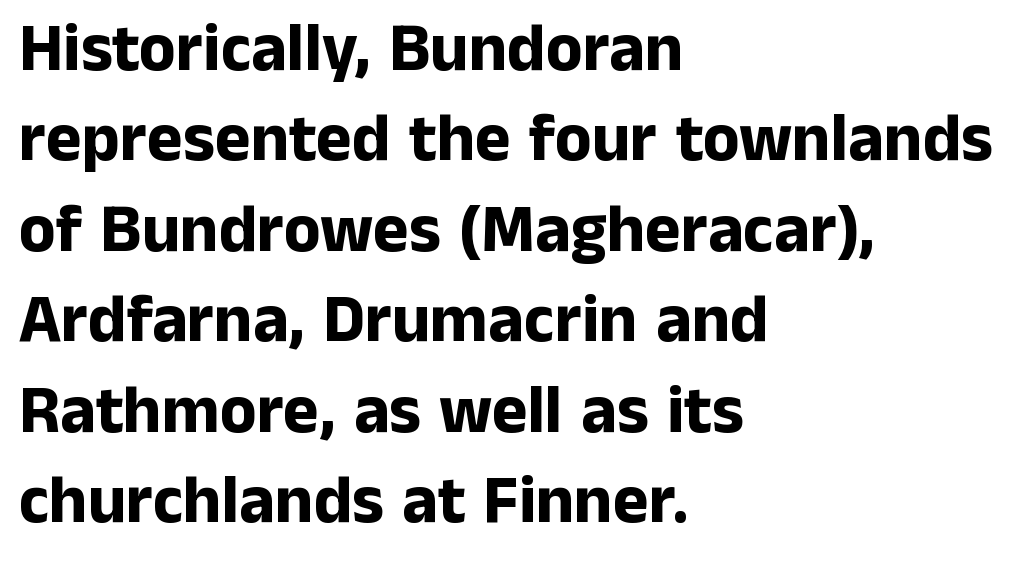
The image shows 68 px bold sans-serif type, upright; set left-aligned, normal line spacing (1.33x), normal letter spacing, not underlined; low stroke contrast and a medium x-height.
